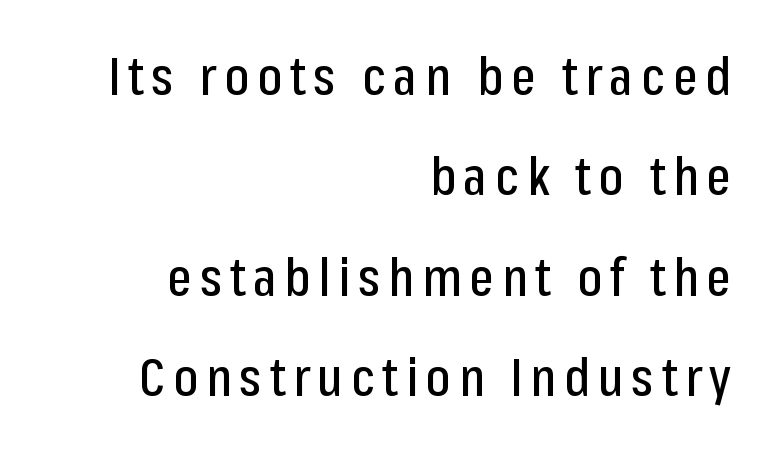
The image shows 52 px condensed sans-serif type, upright; set right-aligned, loose line spacing (1.93x), not underlined; low stroke contrast and a medium x-height.
